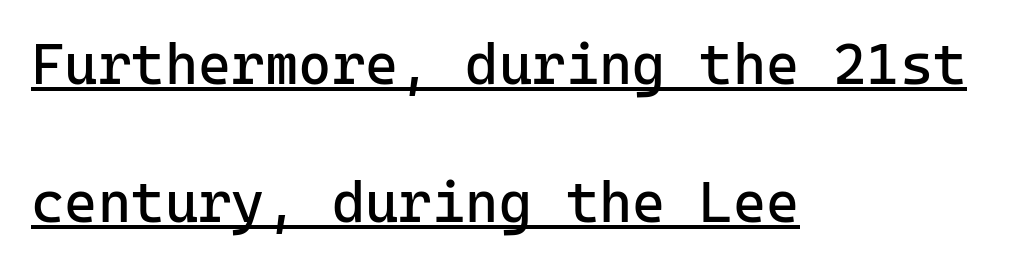
The image shows 57 px regular-weight sans-serif type, upright; set left-aligned, loose line spacing (2.42x), normal letter spacing, underlined; low stroke contrast and a medium x-height.
